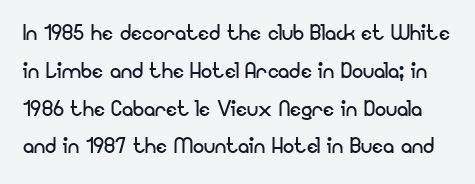
Q: Is the text bold? A: No.
Q: Is the text italic (slanted)? A: No, it is upright.
Q: Is the typeface a serif or a sans-serif typeface? A: Sans-serif.
Q: Is the text underlined? A: No.
Q: Is the spacing between letters normal or unusually wide? A: Normal.
Q: Is the spacing between lines tight, normal or loose? A: Normal.
Q: Width (condensed, normal, or wide)? A: Normal.
Q: Stroke contrast? A: Low.
Q: x-height? A: Small.
Q: Monospaced? A: No.
